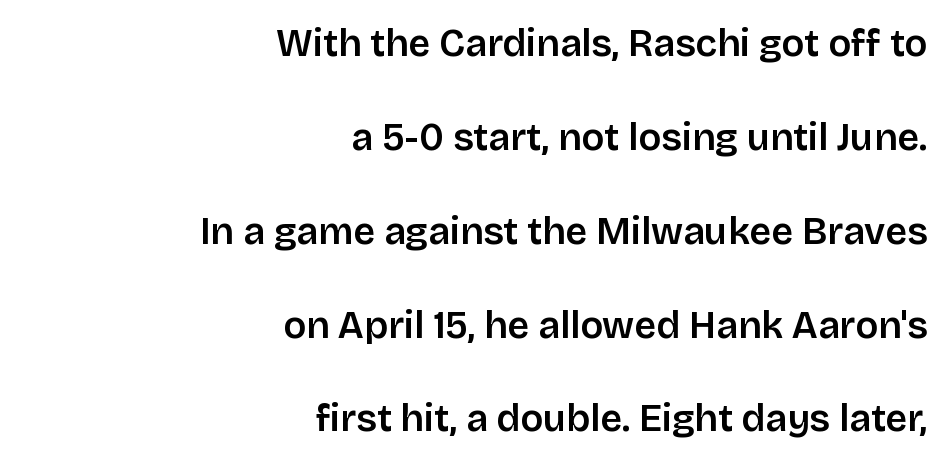
Q: Is the text italic (slanted)? A: No, it is upright.
Q: Is the typeface a serif or a sans-serif typeface? A: Sans-serif.
Q: Is the text underlined? A: No.
Q: How is the paragraph aligned? A: Right-aligned.
Q: Is the spacing between letters normal or unusually wide? A: Normal.
Q: Is the spacing between lines tight, normal or loose? A: Loose.
Q: Width (condensed, normal, or wide)? A: Normal.
Q: Stroke contrast? A: Low.
Q: x-height? A: Large.
Q: Monospaced? A: No.
